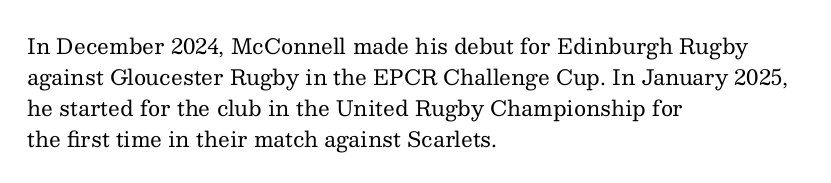
Q: Is the text bold? A: No.
Q: Is the text italic (slanted)? A: No, it is upright.
Q: Is the text underlined? A: No.
Q: How is the paragraph aligned? A: Left-aligned.
Q: Is the spacing between letters normal or unusually wide? A: Normal.
Q: Is the spacing between lines tight, normal or loose? A: Normal.
